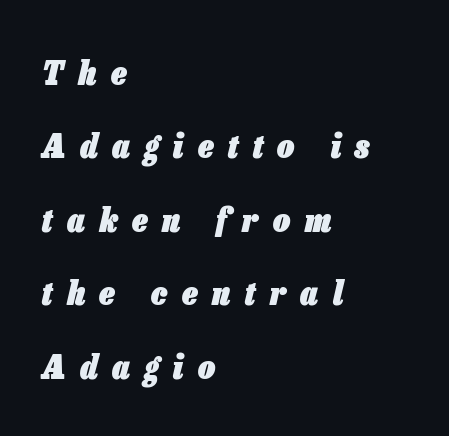
{"italic": "yes", "lean": "right", "slant_degrees": 13, "bold": "yes", "weight": "heavy", "width": "condensed", "stroke_contrast": "low", "x_height": "medium", "monospaced": "no", "underline": "no", "align": "left", "line_spacing": "loose", "line_spacing_ratio": 2.16, "letter_spacing": "wide", "letter_spacing_em": 0.43, "glyph_px": 34}
